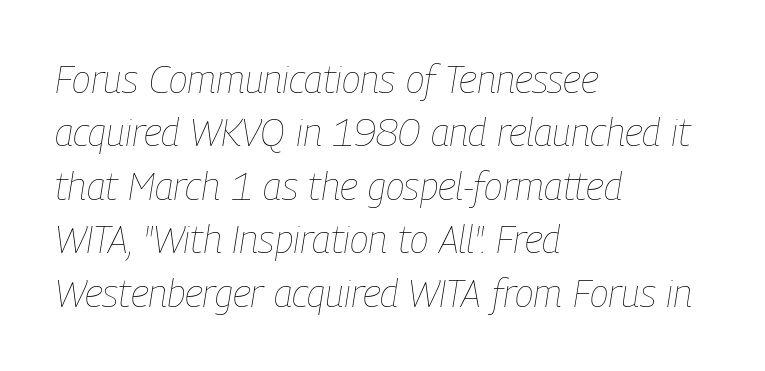
{"italic": "yes", "lean": "right", "slant_degrees": 9, "bold": "no", "weight": "thin", "width": "condensed", "stroke_contrast": "low", "x_height": "medium", "monospaced": "no", "underline": "no", "align": "left", "line_spacing": "normal", "line_spacing_ratio": 1.37, "letter_spacing": "normal", "letter_spacing_em": 0.0, "glyph_px": 39}
